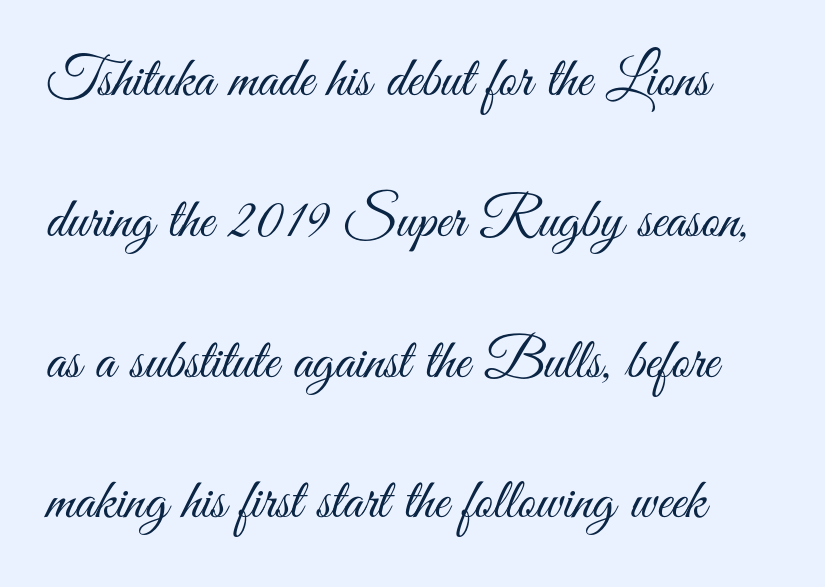
This block would shrink considerably if given ordinary leading; it's expanded now. The characters display no serif detailing; their extremities are plain. Caption: multi-line text, flush left, ragged right. Tracking value appears to be zero — textbook default spacing. Weight class: somewhere from thin through regular. The glyphs are unaccompanied by any horizontal stroke below them.
